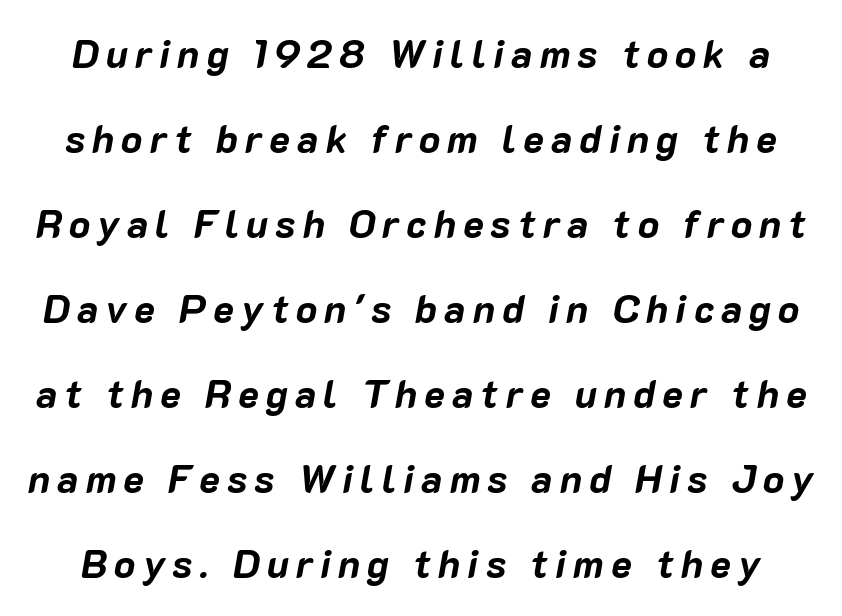
The image shows 39 px bold type, italic (leaning right); set loose line spacing (2.18x), not underlined; low stroke contrast and a medium x-height.
